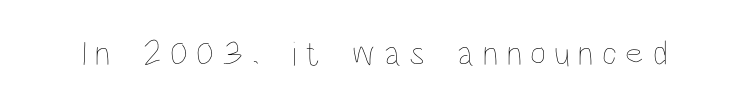
{"italic": "no", "bold": "no", "weight": "thin", "width": "condensed", "stroke_contrast": "low", "x_height": "large", "monospaced": "no", "underline": "no", "letter_spacing": "wide", "letter_spacing_em": 0.24, "glyph_px": 35}
